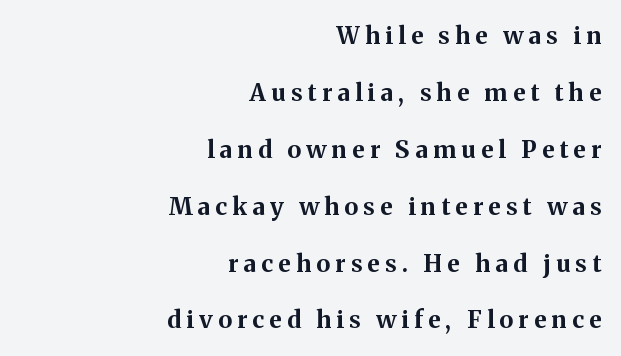
The image shows 24 px bold type, upright; set right-aligned, loose line spacing (2.37x), unusually wide letter spacing (+0.22 em), not underlined.
